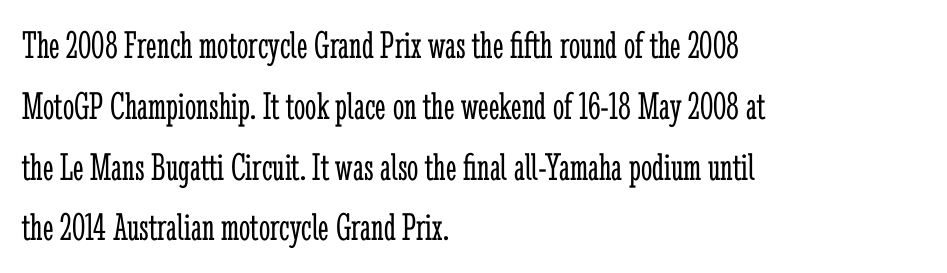
Is the letter spacing exaggerated? No — it looks like the ordinary default. The area under the type is left untouched. Little horizontal feet cap the strokes, marking this as serif type. The axis of the letterforms is exactly vertical. Layout note: lines flush left. The lines sit at an ordinary, default distance from one another.
